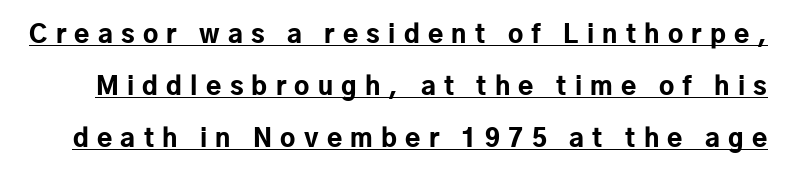
The image shows 25 px bold type, upright; set loose line spacing (2.08x), unusually wide letter spacing (+0.33 em), underlined.
